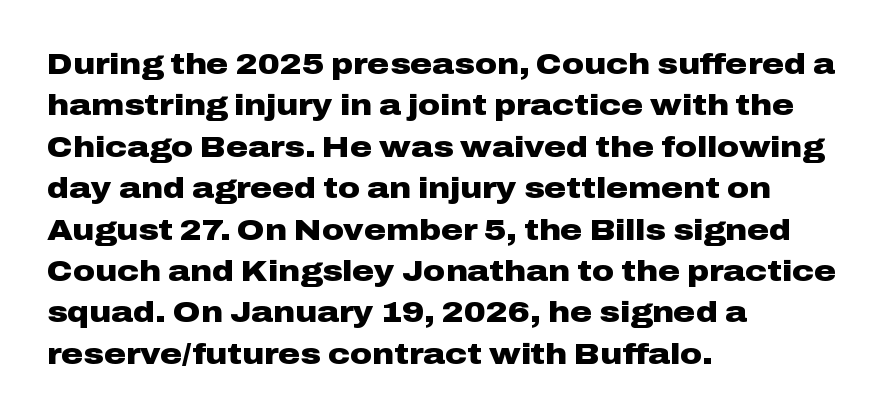
Words float on clear page, feet unadorned. Looks like regular typesetting: each glyph gets only the width it needs. Vertical spacing — default. The font's upright variant was chosen for this text. This is heavy type, rendered in bold.
